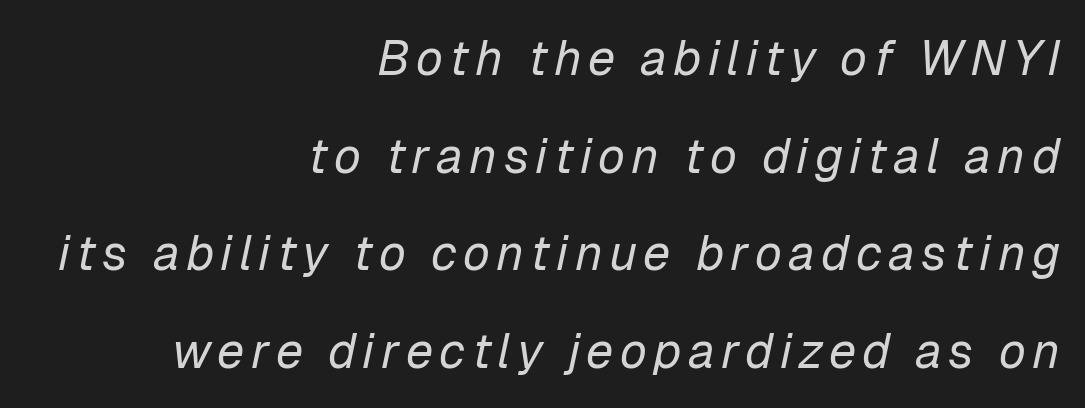
These lines stack with their right ends in a neat column. The rendering applies a slant to the glyphs. Weight class: somewhere from thin through regular. Decoration check: the copy has no underline. You could not count columns in this text — the font is proportionally spaced. Quick note: interline space is abundant.
